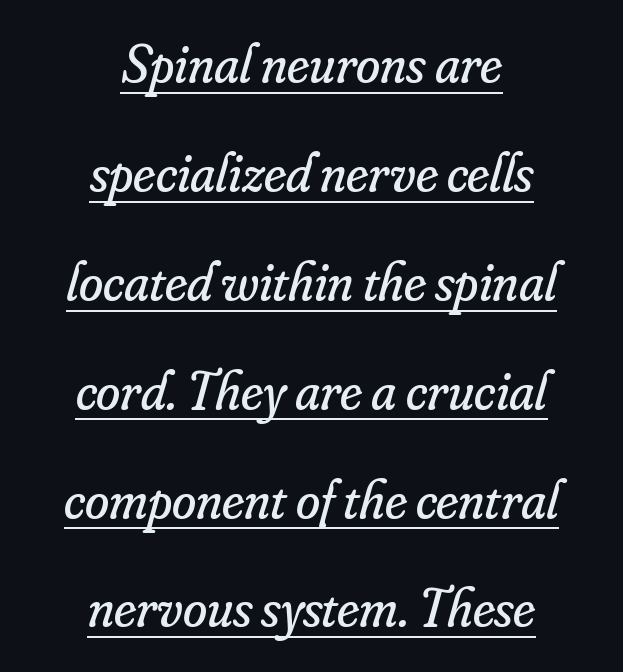
Q: Is the text bold? A: No.
Q: Is the text italic (slanted)? A: Yes, it leans right by about 16 degrees.
Q: Is the typeface a serif or a sans-serif typeface? A: Serif.
Q: Is the text underlined? A: Yes.
Q: How is the paragraph aligned? A: Centered.
Q: Is the spacing between letters normal or unusually wide? A: Normal.
Q: Is the spacing between lines tight, normal or loose? A: Loose.
Q: Width (condensed, normal, or wide)? A: Normal.
Q: Stroke contrast? A: Low.
Q: x-height? A: Small.
Q: Monospaced? A: No.
